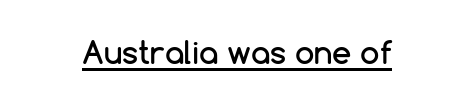
Q: Is the text italic (slanted)? A: No, it is upright.
Q: Is the typeface a serif or a sans-serif typeface? A: Sans-serif.
Q: Is the text underlined? A: Yes.
Q: Is the spacing between letters normal or unusually wide? A: Normal.
Q: Width (condensed, normal, or wide)? A: Normal.
Q: Stroke contrast? A: Low.
Q: x-height? A: Medium.
Q: Monospaced? A: No.
